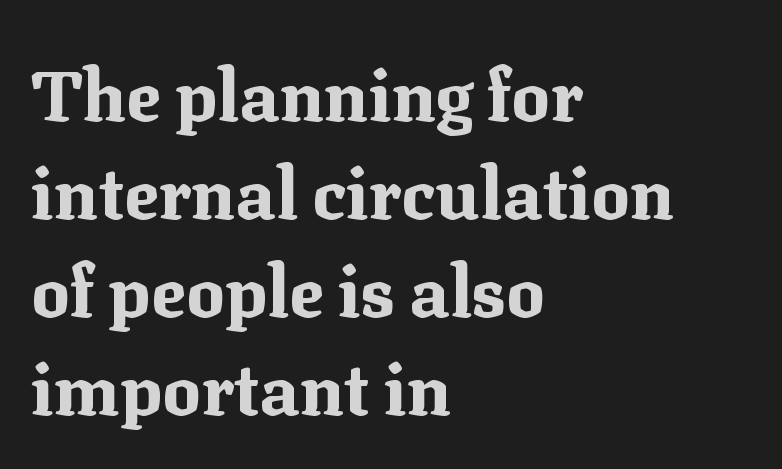
Tracking here is standard; glyphs follow each other at the usual distance. Leading matches the norm, producing a regular column. The designer went with a serif here, giving each stem small feet. These lines carry a lot of weight — the face is fully bold. Varying glyph widths throughout — classic text-font behaviour.
